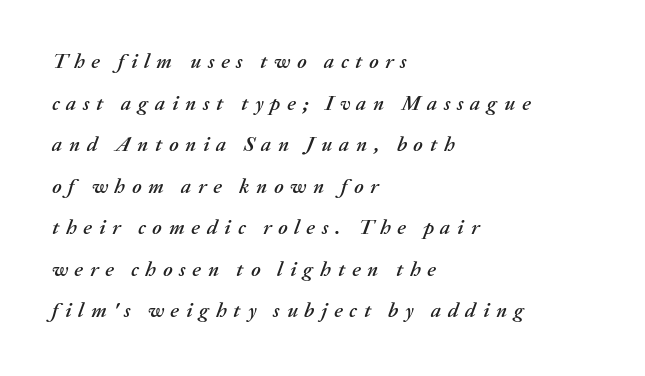
Only glyphs here, with clear space below each row. The space between consecutive lines is lavish. The lines in this sample share a left origin and differ only in where they stop. You can tell it's italic because the verticals aren't actually vertical. The tracking reads as deliberately expanded to a designer's eye.
